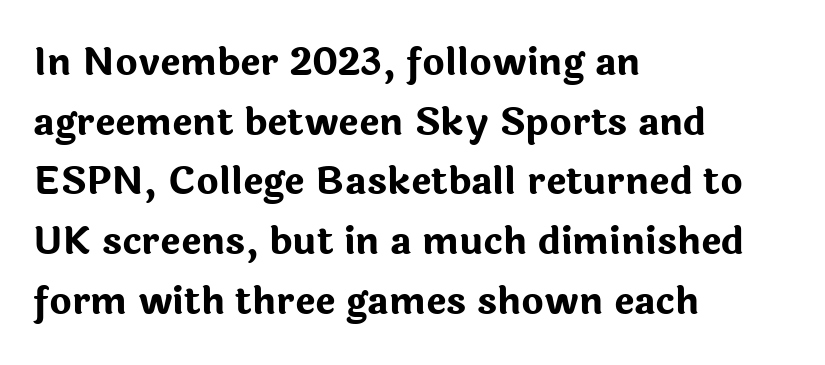
A normal amount of white space separates one row of letters from the next. Rendered with straight, roman letterforms. The passage shown is not underscored anywhere. No feet cap the strokes, marking this as sans-serif type. Spacing between characters is what you'd get straight out of the box. A student would call this left alignment; a typographer would say flush left, rag right.
